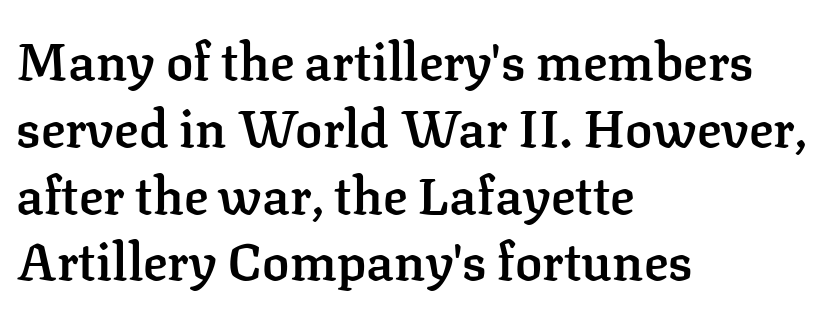
In terms of weight, the rendering is demibold, just under bold. Vertical spacing — default. The letters stand straight up with perfectly vertical stems. Nobody touched the tracking dial on this one. A clean baseline with only descenders dipping below it. The rag falls on the right side of this text block.
